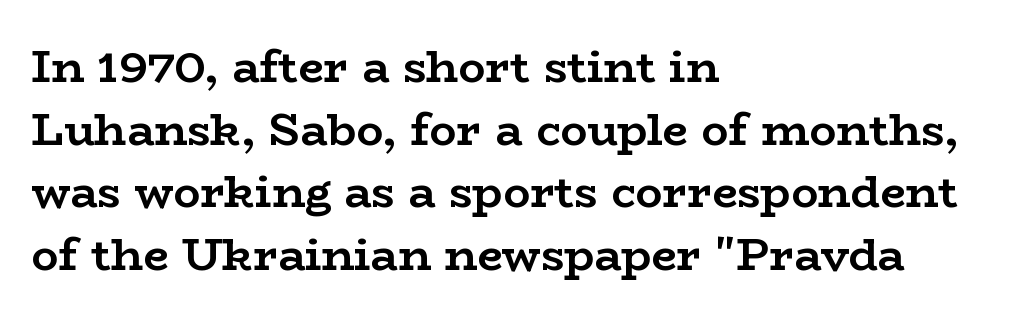
Q: Is the text bold? A: Yes.
Q: Is the text italic (slanted)? A: No, it is upright.
Q: Is the typeface a serif or a sans-serif typeface? A: Serif.
Q: Is the text underlined? A: No.
Q: How is the paragraph aligned? A: Left-aligned.
Q: Is the spacing between letters normal or unusually wide? A: Normal.
Q: Is the spacing between lines tight, normal or loose? A: Normal.
Q: Width (condensed, normal, or wide)? A: Wide.
Q: Stroke contrast? A: Low.
Q: x-height? A: Medium.
Q: Monospaced? A: No.
